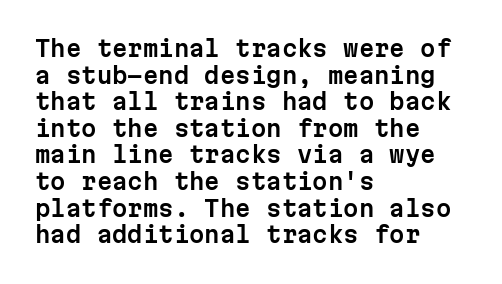
A student would call this left alignment; a typographer would say flush left, rag right. Nobody touched the tracking dial on this one. Tall strokes in this sample are plumb rather than angled. Descenders are the only things crossing below the line.
